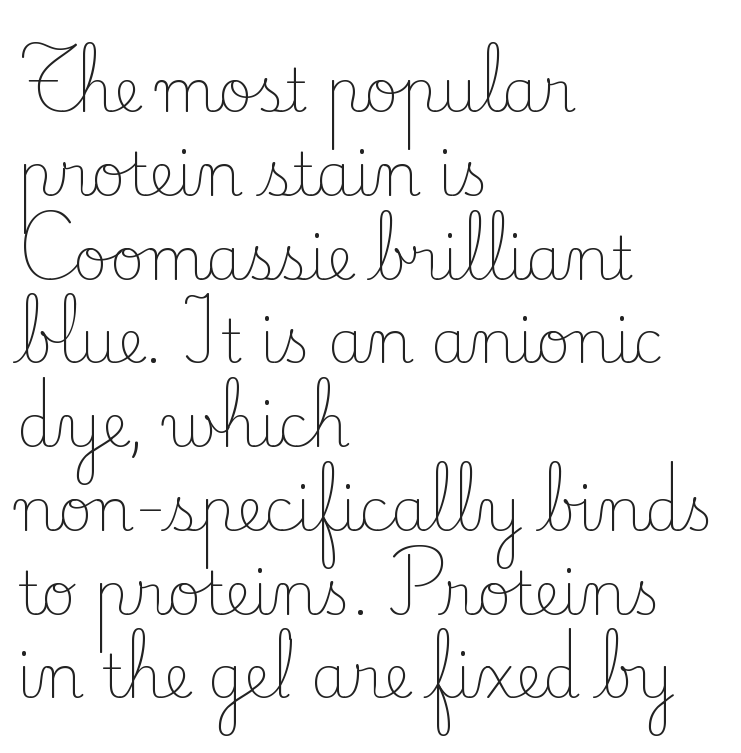
Lines of text with bare space underneath. Short and long lines alike share a common starting point at left. Stems and bowls with no extra thickness — not bold. The lines sit at an ordinary, default distance from one another. The type is set solid horizontally, with unmodified tracking.
